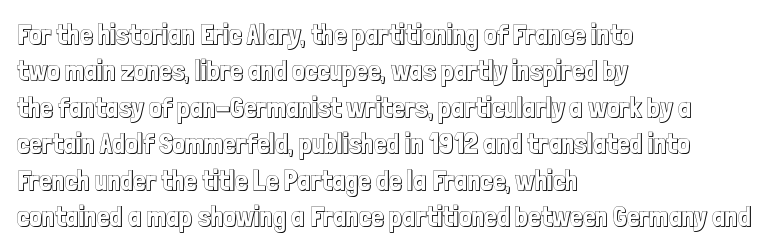
The image shows 28 px condensed type, upright; set left-aligned, normal line spacing (1.3x), normal letter spacing, not underlined; a medium x-height.
